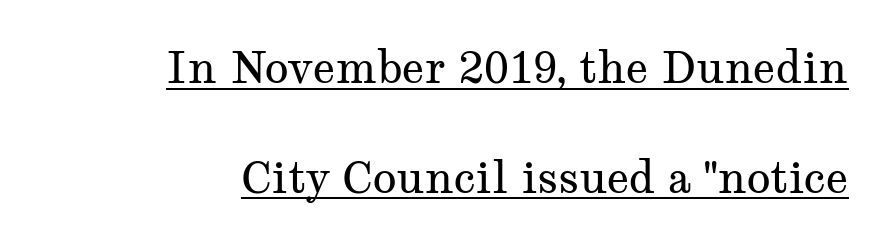
Q: Is the text bold? A: No.
Q: Is the text italic (slanted)? A: No, it is upright.
Q: Is the typeface a serif or a sans-serif typeface? A: Serif.
Q: Is the text underlined? A: Yes.
Q: How is the paragraph aligned? A: Right-aligned.
Q: Is the spacing between letters normal or unusually wide? A: Normal.
Q: Is the spacing between lines tight, normal or loose? A: Loose.
Q: Width (condensed, normal, or wide)? A: Wide.
Q: Stroke contrast? A: Medium.
Q: x-height? A: Medium.
Q: Monospaced? A: No.
